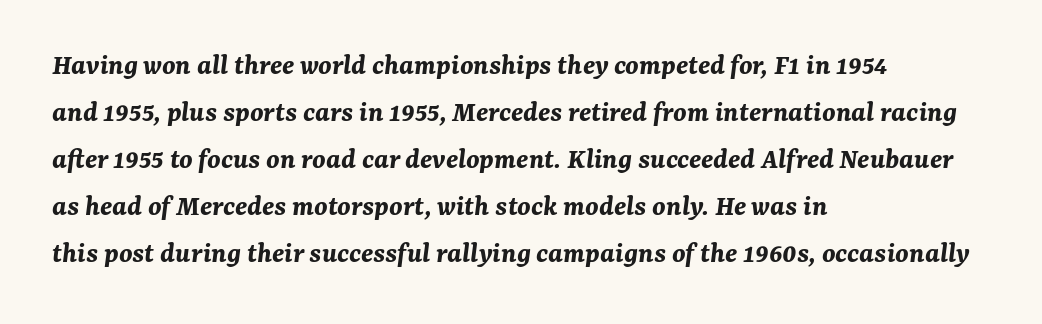
Q: Is the text bold? A: Yes.
Q: Is the text italic (slanted)? A: Yes, it leans right by about 7 degrees.
Q: Is the text underlined? A: No.
Q: How is the paragraph aligned? A: Left-aligned.
Q: Is the spacing between letters normal or unusually wide? A: Normal.
Q: Is the spacing between lines tight, normal or loose? A: Normal.
Q: Width (condensed, normal, or wide)? A: Normal.
Q: Stroke contrast? A: Medium.
Q: x-height? A: Medium.
Q: Monospaced? A: No.
